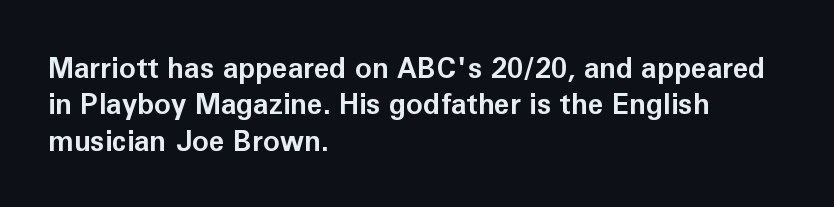
Q: Is the text bold? A: Yes.
Q: Is the text italic (slanted)? A: No, it is upright.
Q: Is the typeface a serif or a sans-serif typeface? A: Sans-serif.
Q: Is the text underlined? A: No.
Q: How is the paragraph aligned? A: Left-aligned.
Q: Is the spacing between letters normal or unusually wide? A: Normal.
Q: Is the spacing between lines tight, normal or loose? A: Normal.
Q: Width (condensed, normal, or wide)? A: Normal.
Q: Stroke contrast? A: Low.
Q: x-height? A: Medium.
Q: Monospaced? A: No.
